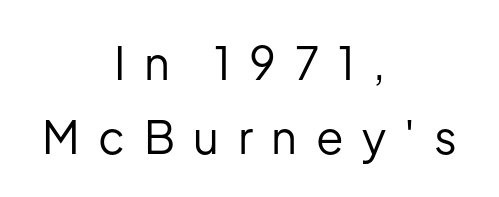
{"serif": "no", "italic": "no", "bold": "no", "weight": "regular", "width": "normal", "stroke_contrast": "low", "x_height": "medium", "monospaced": "no", "underline": "no", "align": "center", "line_spacing": "normal", "line_spacing_ratio": 1.64, "letter_spacing": "wide", "letter_spacing_em": 0.41, "glyph_px": 45}
